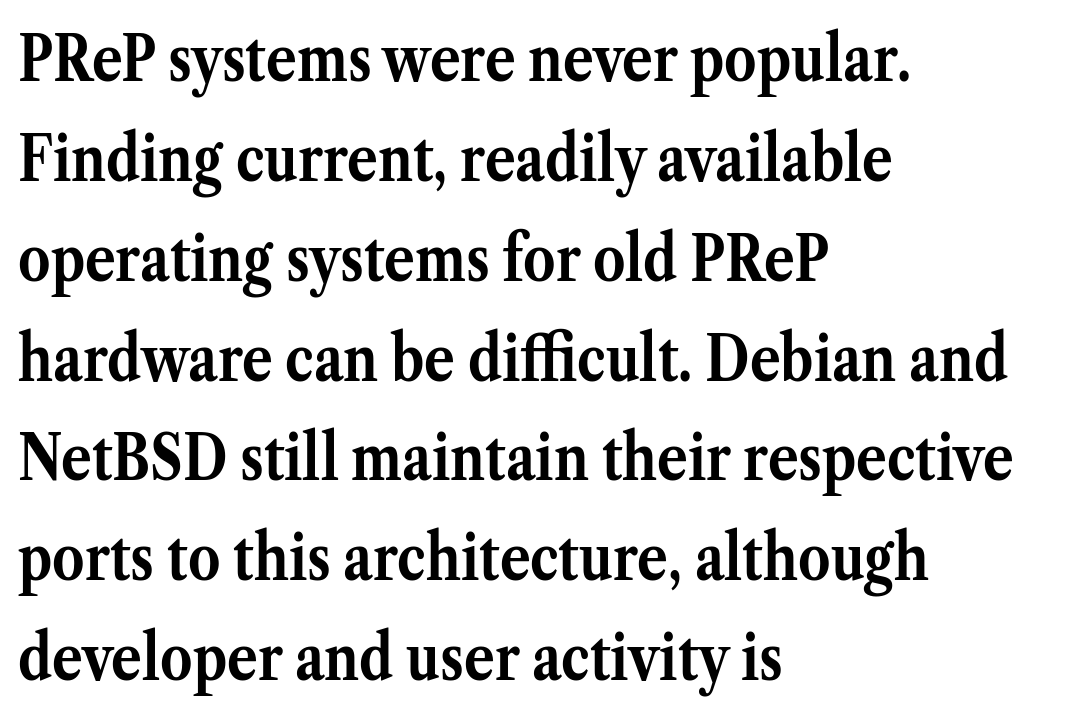
The text block is weighted toward the left margin, trailing off unevenly rightward. Spacing between characters is what you'd get straight out of the box. These lines are rendered in a variable-pitch font. The lettering stays uniformly vertical, giving the passage a roman look.
